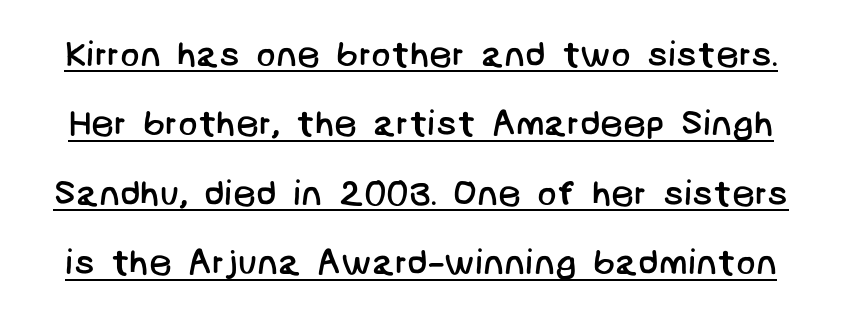
{"serif": "no", "bold": "no", "weight": "regular", "width": "normal", "stroke_contrast": "low", "x_height": "large", "underline": "yes", "line_spacing": "loose", "line_spacing_ratio": 1.93, "letter_spacing": "normal", "letter_spacing_em": 0.0, "glyph_px": 36}
